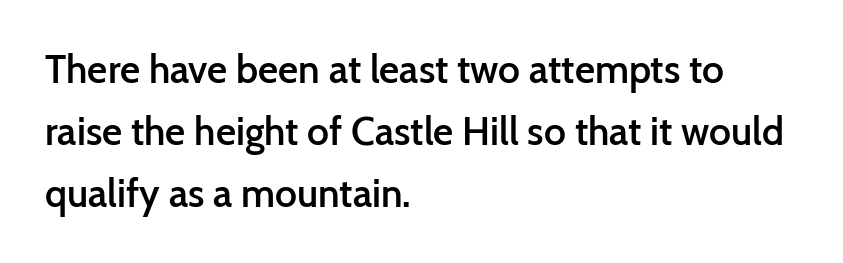
Q: Is the text bold? A: Semi-bold.
Q: Is the text italic (slanted)? A: No, it is upright.
Q: Is the typeface a serif or a sans-serif typeface? A: Sans-serif.
Q: Is the text underlined? A: No.
Q: How is the paragraph aligned? A: Left-aligned.
Q: Is the spacing between letters normal or unusually wide? A: Normal.
Q: Is the spacing between lines tight, normal or loose? A: Normal.
Q: Width (condensed, normal, or wide)? A: Normal.
Q: Stroke contrast? A: Low.
Q: x-height? A: Medium.
Q: Monospaced? A: No.
